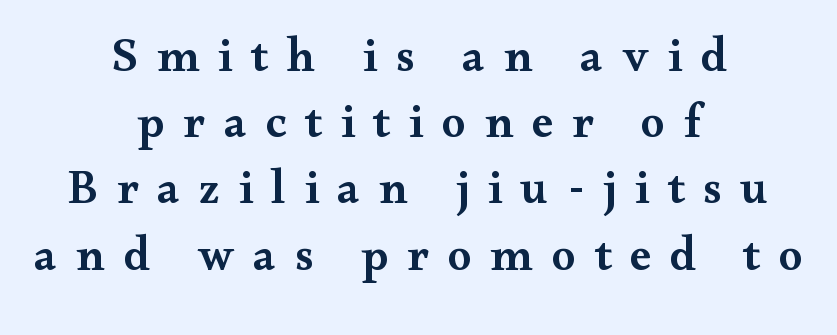
Q: Is the text bold? A: Semi-bold.
Q: Is the text italic (slanted)? A: No, it is upright.
Q: Is the typeface a serif or a sans-serif typeface? A: Serif.
Q: Is the text underlined? A: No.
Q: How is the paragraph aligned? A: Centered.
Q: Is the spacing between letters normal or unusually wide? A: Unusually wide.
Q: Is the spacing between lines tight, normal or loose? A: Normal.
Q: Width (condensed, normal, or wide)? A: Wide.
Q: Stroke contrast? A: Medium.
Q: x-height? A: Small.
Q: Monospaced? A: No.
